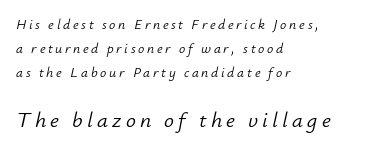
{"italic": "yes", "lean": "right", "slant_degrees": 12, "bold": "no", "underline": "no", "align": "left", "line_spacing_ratio": 1.72, "larger_block": "second", "size_ratio": 1.57, "glyph_px": 22}
